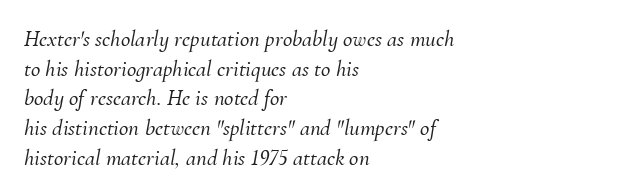
{"italic": "yes", "lean": "right", "slant_degrees": 10, "underline": "no", "align": "left", "line_spacing": "normal", "line_spacing_ratio": 1.29, "letter_spacing": "normal", "letter_spacing_em": 0.0, "glyph_px": 23}
